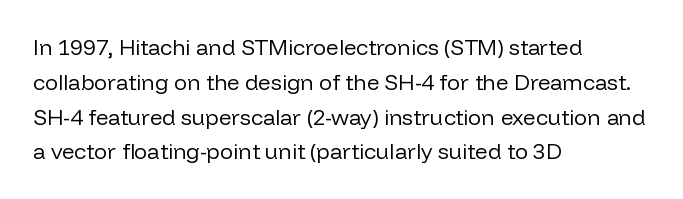
{"italic": "no", "bold": "no", "underline": "no", "align": "left", "line_spacing": "normal", "line_spacing_ratio": 1.58, "letter_spacing": "normal", "letter_spacing_em": 0.0, "glyph_px": 22}
